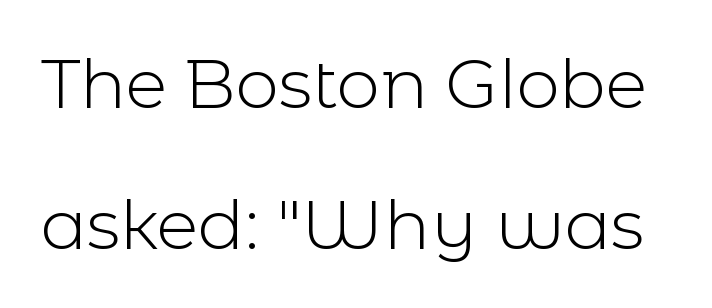
Q: Is the text bold? A: No.
Q: Is the text italic (slanted)? A: No, it is upright.
Q: Is the typeface a serif or a sans-serif typeface? A: Sans-serif.
Q: Is the text underlined? A: No.
Q: Is the spacing between letters normal or unusually wide? A: Normal.
Q: Is the spacing between lines tight, normal or loose? A: Loose.
Q: Width (condensed, normal, or wide)? A: Normal.
Q: x-height? A: Medium.
Q: Monospaced? A: No.
